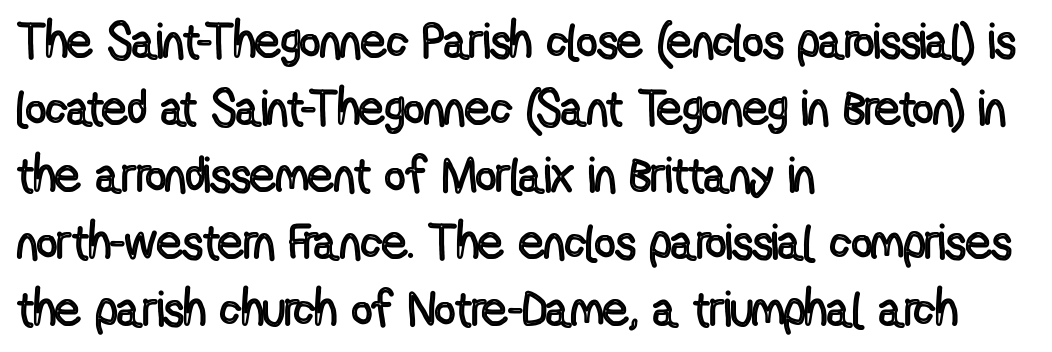
The image shows 50 px condensed type, upright; set left-aligned, normal line spacing (1.34x), normal letter spacing, not underlined; a medium x-height.
